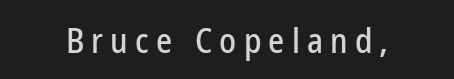
Q: Is the text italic (slanted)? A: No, it is upright.
Q: Is the typeface a serif or a sans-serif typeface? A: Sans-serif.
Q: Is the text underlined? A: No.
Q: Is the spacing between letters normal or unusually wide? A: Unusually wide.
Q: Width (condensed, normal, or wide)? A: Condensed.
Q: Stroke contrast? A: Low.
Q: x-height? A: Medium.
Q: Monospaced? A: No.
